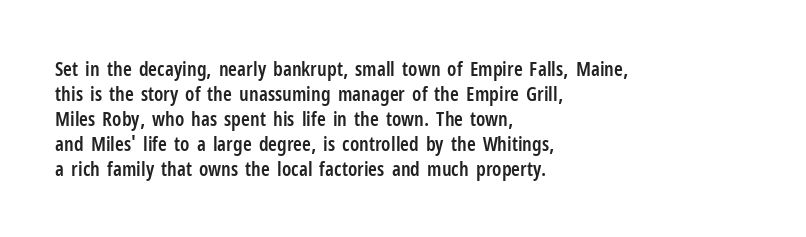
The image shows 20 px text type, upright; set left-aligned, normal line spacing (1.25x), normal letter spacing, not underlined.
